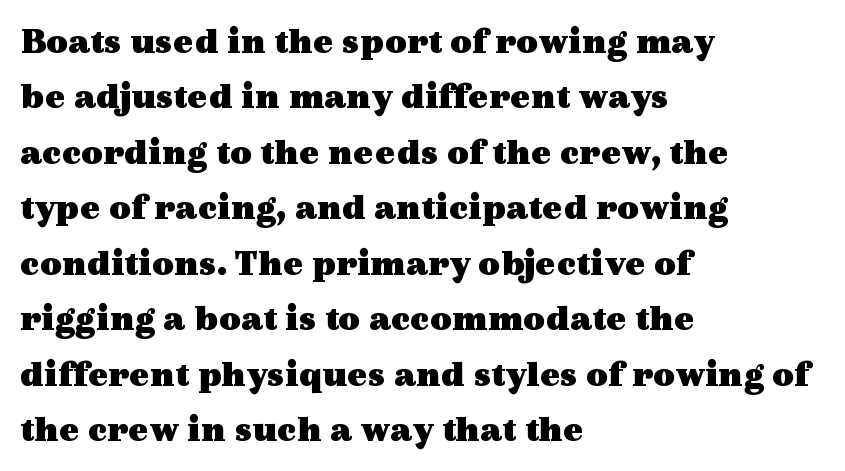
The glyphs have the mass of a bold cut. The rendering anchors every line to the left-hand side. One glance says typical: line gaps are just what's usual. Looks like regular typesetting: each glyph gets only the width it needs. Descender tails drop into unmarked territory. This is the regular roman posture of the typeface.
